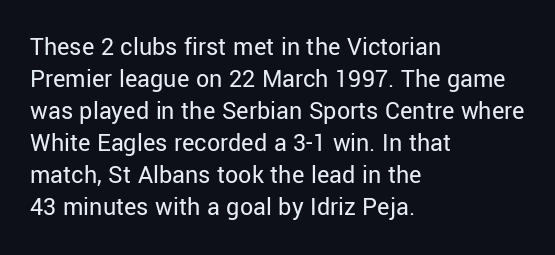
Q: Is the text bold? A: No.
Q: Is the text italic (slanted)? A: No, it is upright.
Q: Is the text underlined? A: No.
Q: How is the paragraph aligned? A: Left-aligned.
Q: Is the spacing between letters normal or unusually wide? A: Normal.
